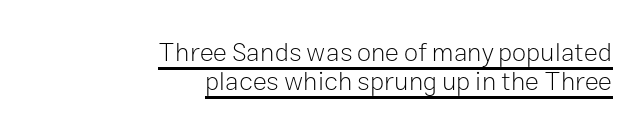
Counters stay open thanks to moderate or lighter strokes. Each word holds together tightly as a unit, with standard inter-letter gaps. The type sits square on the baseline with zero lean. Underlined type.
